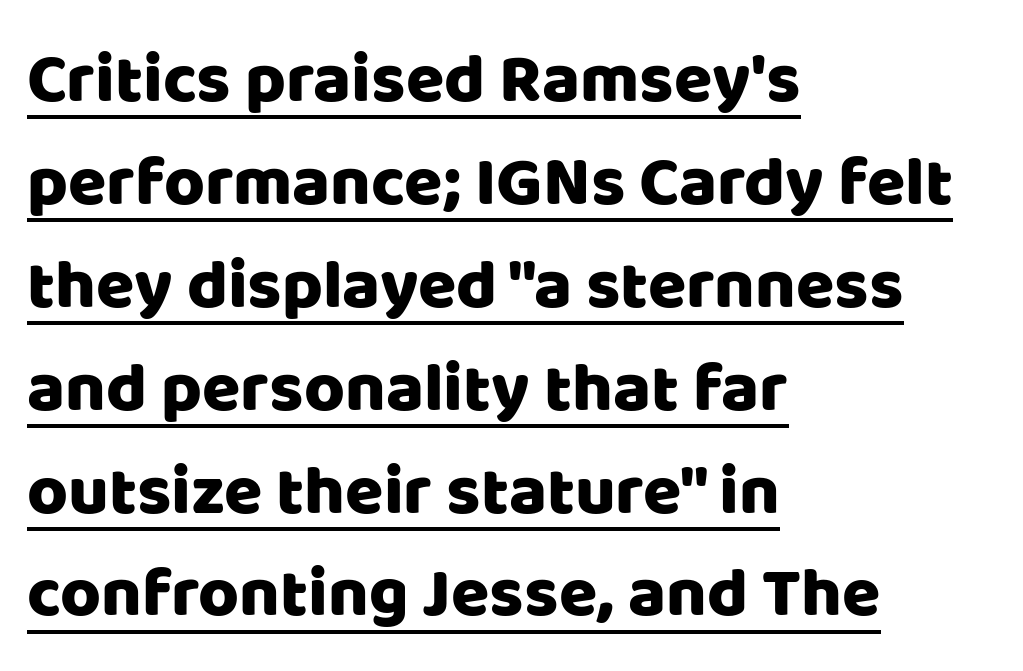
{"serif": "no", "italic": "no", "width": "normal", "stroke_contrast": "low", "x_height": "large", "monospaced": "no", "underline": "yes", "align": "left", "line_spacing": "normal", "line_spacing_ratio": 1.47, "letter_spacing": "normal", "letter_spacing_em": 0.0, "glyph_px": 70}
